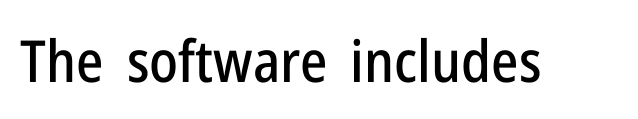
{"serif": "no", "italic": "no", "width": "condensed", "stroke_contrast": "low", "x_height": "medium", "monospaced": "no", "underline": "no", "letter_spacing": "normal", "letter_spacing_em": 0.0, "glyph_px": 58}
